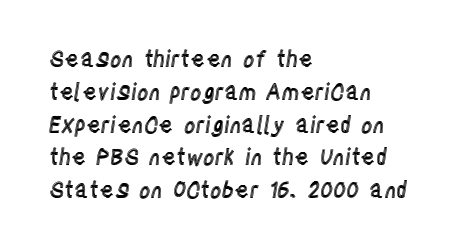
Q: Is the text italic (slanted)? A: Yes.
Q: Is the text underlined? A: No.
Q: How is the paragraph aligned? A: Left-aligned.
Q: Is the spacing between letters normal or unusually wide? A: Normal.
Q: Is the spacing between lines tight, normal or loose? A: Normal.
